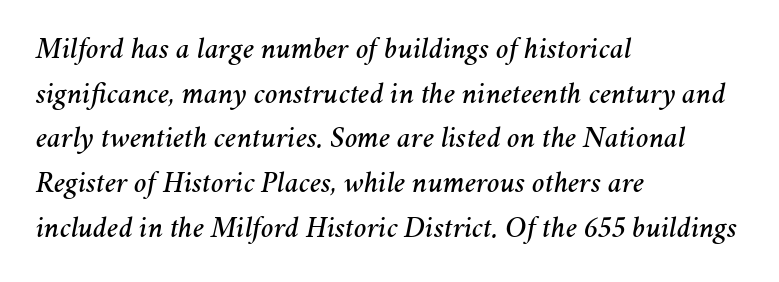
Words appear dense and cohesive because spacing is normal. This sample has the flowing, uneven cadence of proportional lettering. What's the leading like? Ordinary, nothing unusual. Is the block centered? No — it sits flush against the left margin. Italic: yes, the glyphs are oblique.
